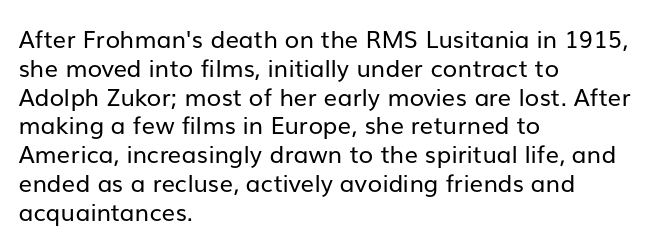
{"italic": "no", "bold": "no", "underline": "no", "align": "left", "line_spacing_ratio": 1.2, "letter_spacing": "normal", "letter_spacing_em": 0.0, "glyph_px": 24}
